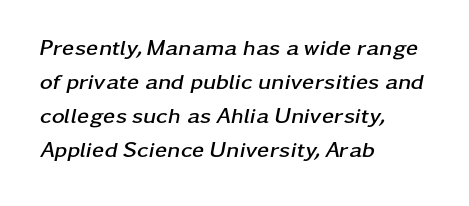
{"italic": "yes", "lean": "right", "slant_degrees": 11, "bold": "yes", "underline": "no", "align": "left", "line_spacing": "normal", "line_spacing_ratio": 1.55, "letter_spacing": "normal", "letter_spacing_em": 0.0, "glyph_px": 22}
